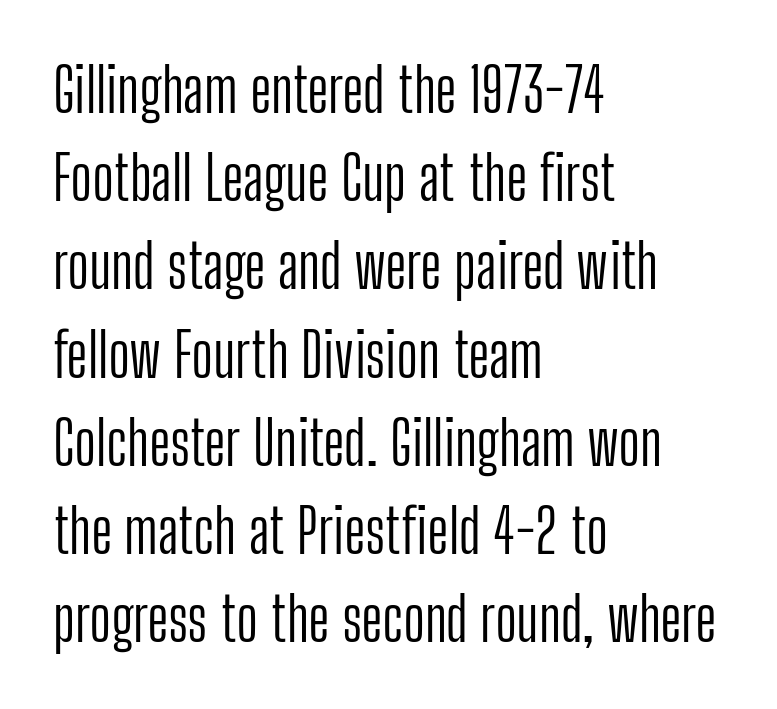
The image shows 60 px light, condensed sans-serif type, upright; set left-aligned, normal line spacing (1.47x), normal letter spacing, not underlined; low stroke contrast and a medium x-height.
